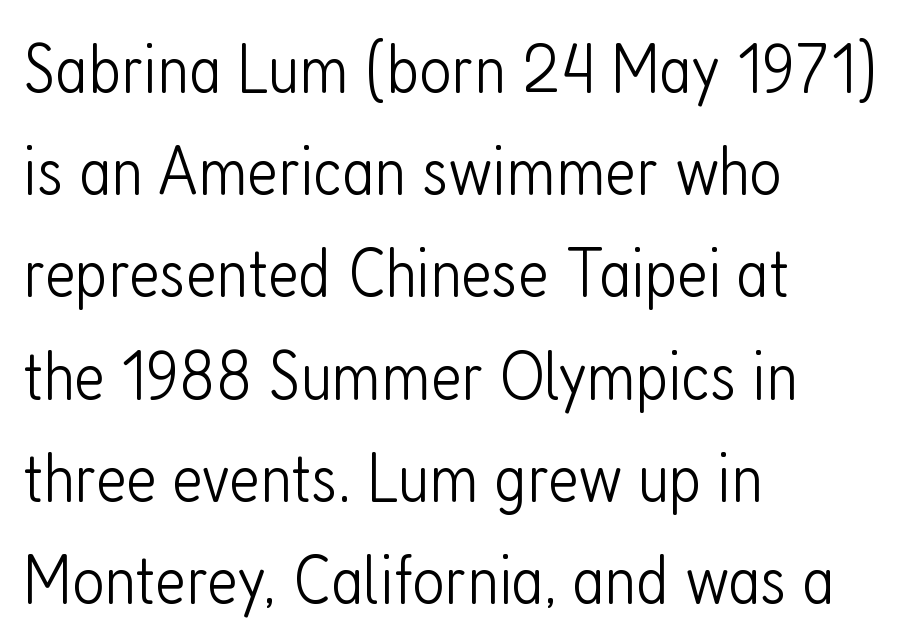
A normal amount of white space separates one row of letters from the next. You can tell it's not italic because the verticals are truly vertical. The face used here is a sans, in the tradition of grotesques and geometrics. This rendering features lettering with no underline. In terms of letterspacing, this is plain default setting. Notice how the passage keeps a crisp vertical edge on the left only.
